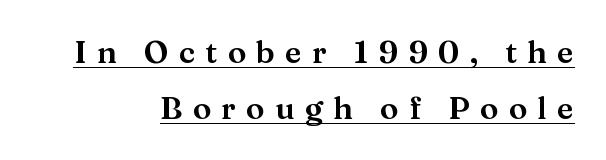
Q: Is the text italic (slanted)? A: No, it is upright.
Q: Is the typeface a serif or a sans-serif typeface? A: Serif.
Q: Is the text underlined? A: Yes.
Q: Is the spacing between letters normal or unusually wide? A: Unusually wide.
Q: Width (condensed, normal, or wide)? A: Normal.
Q: Stroke contrast? A: Medium.
Q: x-height? A: Medium.
Q: Monospaced? A: No.
